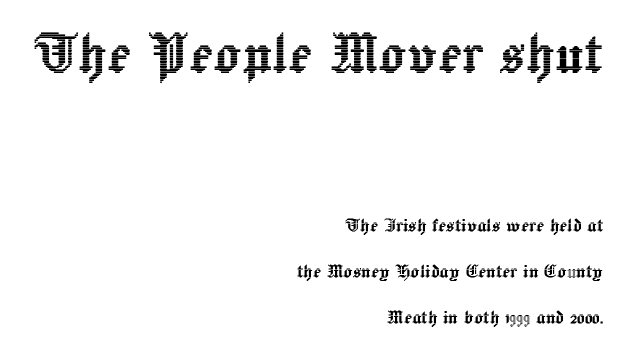
These lines are rendered in a variable-pitch font. A bare baseline throughout the passage. The specimen reads as upright at a glance. A student would notice the top passage is typeset larger than what follows.
